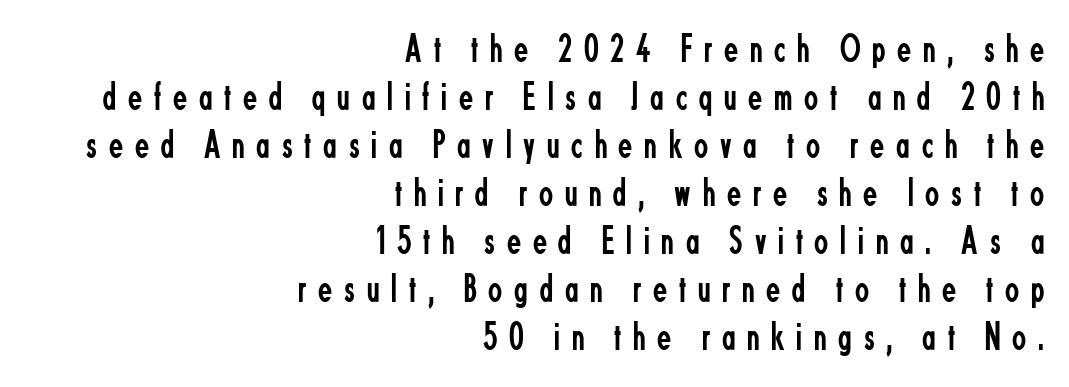
The image shows 41 px regular-weight, condensed sans-serif type, upright; set right-aligned, line spacing 1.17x, unusually wide letter spacing (+0.29 em), not underlined; low stroke contrast and a small x-height.
